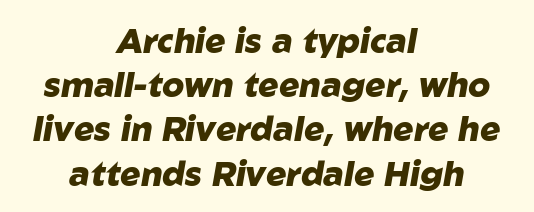
The image shows 34 px heavy type, italic (leaning right); set centered, normal line spacing (1.3x), normal letter spacing, not underlined; low stroke contrast and a medium x-height.
